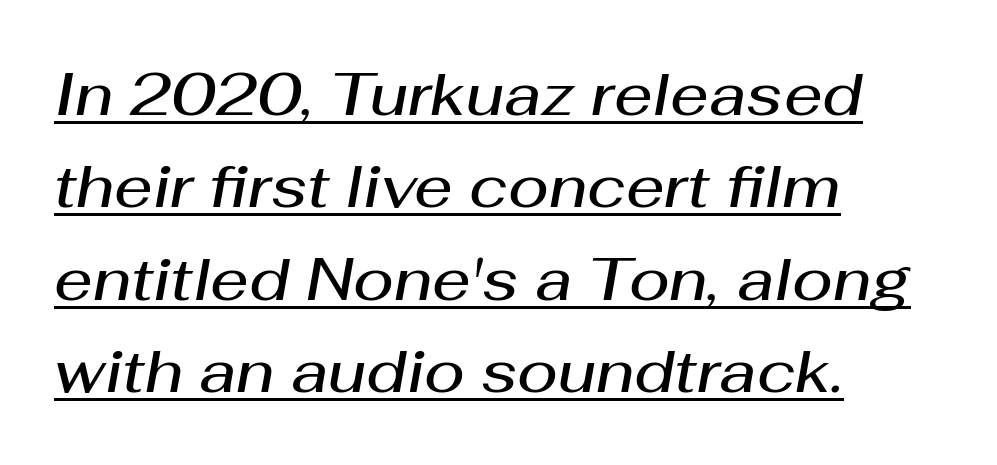
The image shows 60 px semibold type, italic (leaning right); set left-aligned, normal line spacing (1.54x), normal letter spacing, underlined; medium stroke contrast and a medium x-height.
